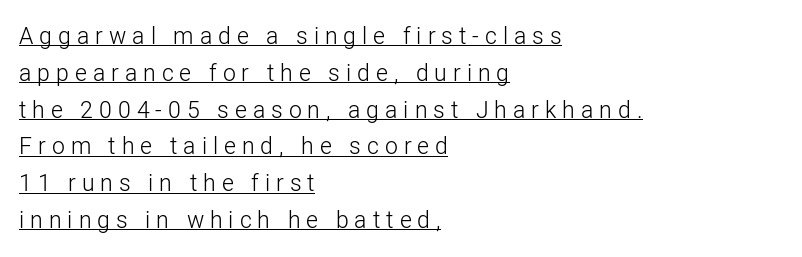
Honestly, the letter spacing is so wide it's the main thing you notice. Weight: in the light-to-regular range. The typesetter has applied underlining to the passage shown. In terms of posture, this sample is upright. The paragraph shown leans on its left margin. One glance says typical: line gaps are just what's usual.
